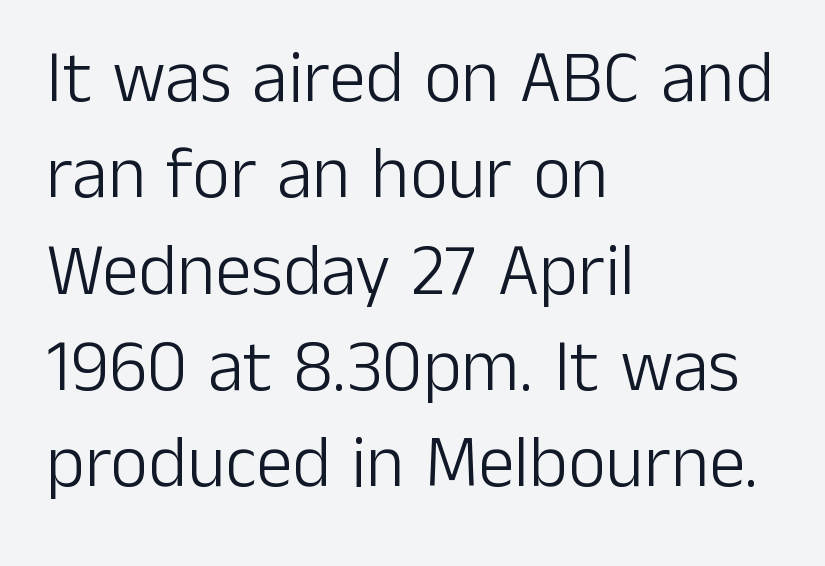
The image shows 73 px light sans-serif type, upright; set left-aligned, normal line spacing (1.32x), normal letter spacing, not underlined; low stroke contrast and a medium x-height.
